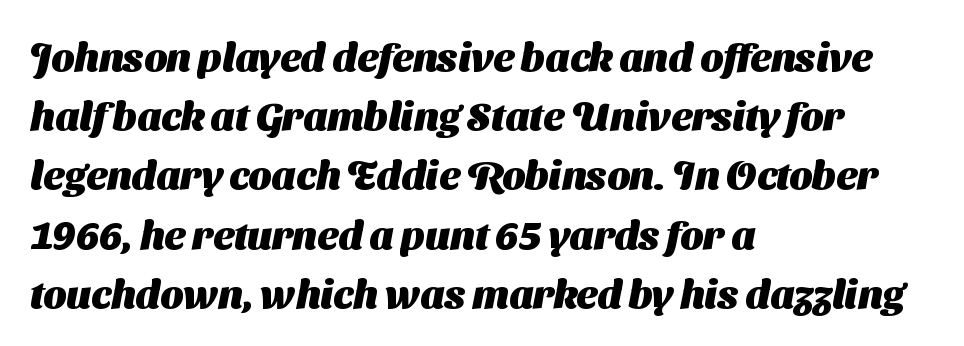
Q: Is the text bold? A: Yes.
Q: Is the typeface a serif or a sans-serif typeface? A: Sans-serif.
Q: Is the text underlined? A: No.
Q: How is the paragraph aligned? A: Left-aligned.
Q: Is the spacing between letters normal or unusually wide? A: Normal.
Q: Is the spacing between lines tight, normal or loose? A: Normal.
Q: Width (condensed, normal, or wide)? A: Normal.
Q: Stroke contrast? A: Medium.
Q: x-height? A: Medium.
Q: Monospaced? A: No.
